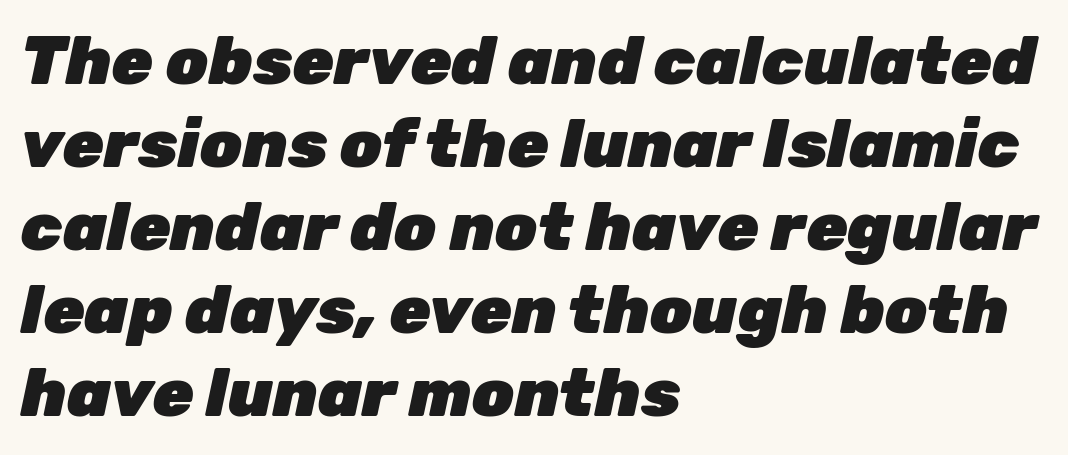
{"italic": "yes", "lean": "right", "slant_degrees": 12, "bold": "yes", "weight": "heavy", "width": "normal", "stroke_contrast": "low", "x_height": "medium", "monospaced": "no", "underline": "no", "align": "left", "line_spacing_ratio": 1.24, "letter_spacing": "normal", "letter_spacing_em": 0.0, "glyph_px": 67}
